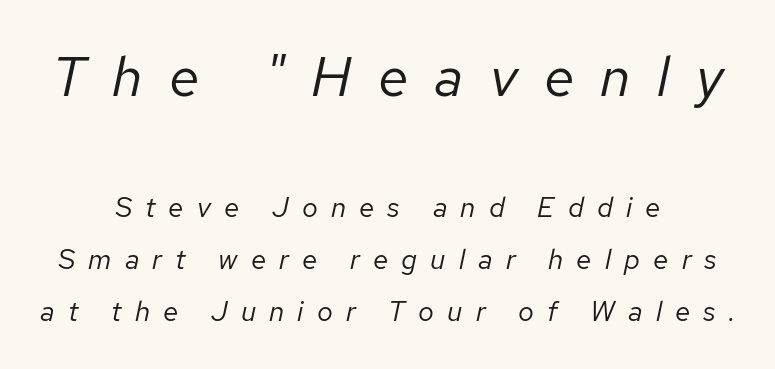
{"italic": "yes", "lean": "right", "slant_degrees": 12, "bold": "no", "weight": "regular", "width": "normal", "stroke_contrast": "low", "x_height": "medium", "monospaced": "no", "underline": "no", "align": "center", "line_spacing_ratio": 1.87, "letter_spacing": "wide", "letter_spacing_em": 0.47, "larger_block": "first", "size_ratio": 2.0, "glyph_px": 56}
